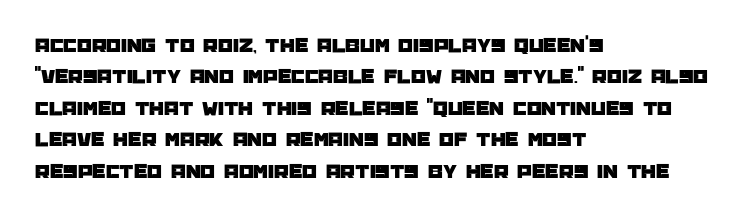
Unmarked baselines from the first word to the last. Every character sits straight up, as roman type does. The lines in this sample share a left origin and differ only in where they stop. Summary of vertical rhythm: regular, with standard interline spacing. Inter-character spacing is left at the font's built-in metrics.
